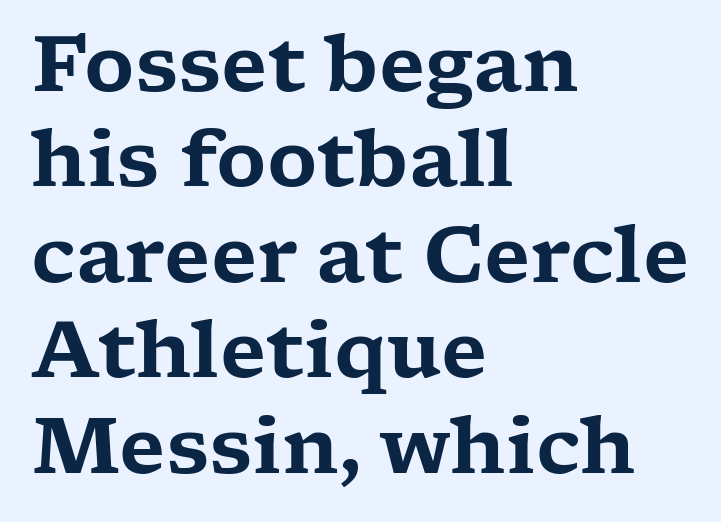
The image shows 77 px wide serif type, upright; set left-aligned, line spacing 1.24x, normal letter spacing, not underlined; low stroke contrast and a medium x-height.
